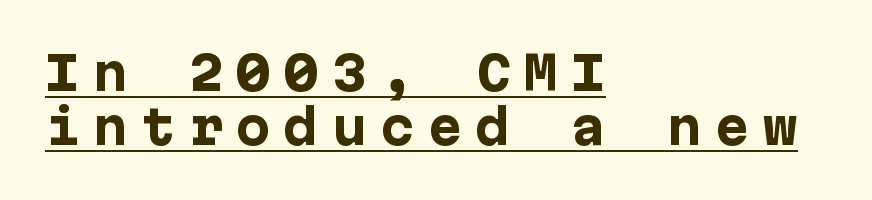
{"serif": "no", "italic": "no", "bold": "yes", "weight": "heavy", "width": "normal", "stroke_contrast": "low", "x_height": "medium", "underline": "yes", "align": "left", "line_spacing_ratio": 1.17, "letter_spacing": "wide", "letter_spacing_em": 0.29, "glyph_px": 46}
